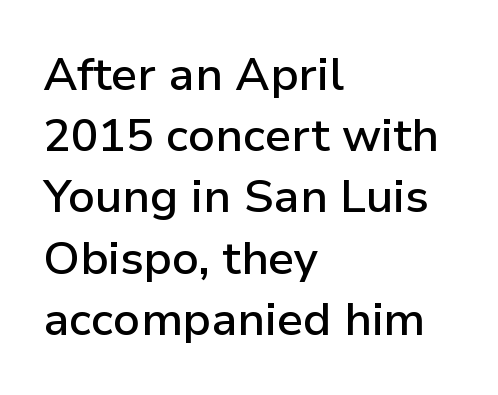
Q: Is the text bold? A: Semi-bold.
Q: Is the text italic (slanted)? A: No, it is upright.
Q: Is the typeface a serif or a sans-serif typeface? A: Sans-serif.
Q: Is the text underlined? A: No.
Q: How is the paragraph aligned? A: Left-aligned.
Q: Is the spacing between letters normal or unusually wide? A: Normal.
Q: Is the spacing between lines tight, normal or loose? A: Normal.
Q: Width (condensed, normal, or wide)? A: Normal.
Q: Stroke contrast? A: Low.
Q: x-height? A: Medium.
Q: Monospaced? A: No.
